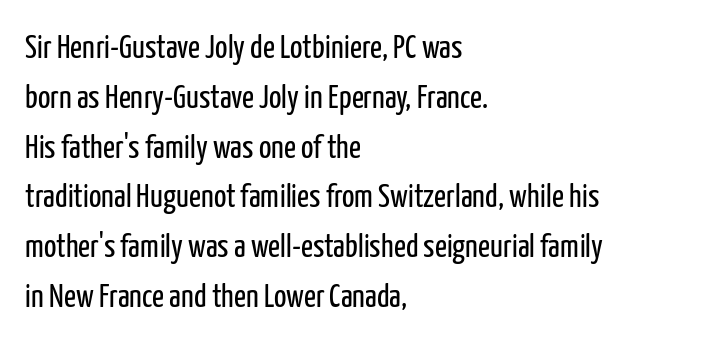
Here the designer chose a conventional face with non-uniform glyph widths. The ragged edge is on the right, which tells us the setting is flush left. Caption: face not bold, strokes unweighted. Nothing sits at the stroke ends, so this counts as sans-serif. The baseline area is clear. Nothing unusual about the tracking: characters are spaced as the font intends.
